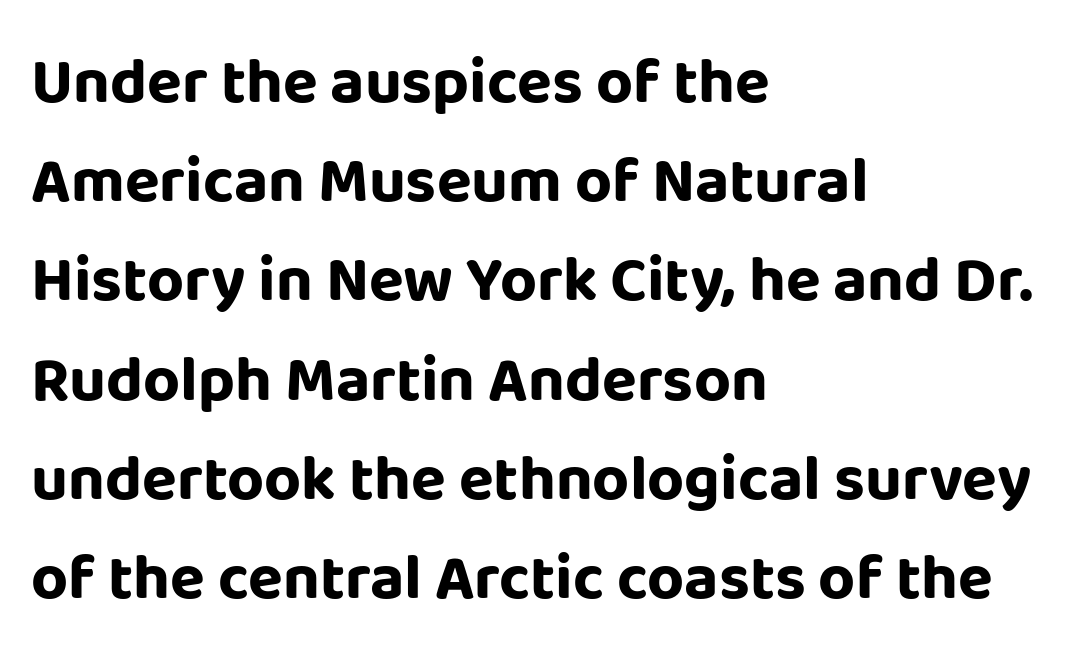
The image shows 64 px bold sans-serif type, upright; set left-aligned, normal line spacing (1.55x), normal letter spacing, not underlined; low stroke contrast and a large x-height.
